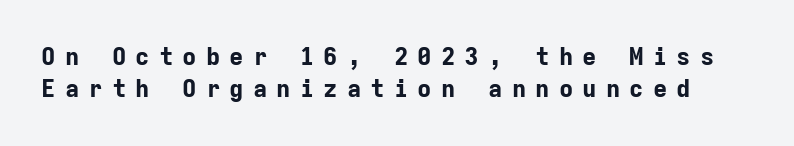
Notice how descenders clear the ascenders below comfortably — that's standard leading. You could only call the tracking loose — the letters float apart. These lines were composed using upright roman letters. Caption: bold face, heavy strokes. Underlining? Definitely not there.
